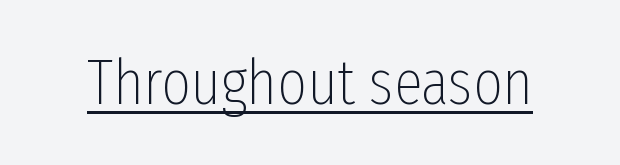
Q: Is the text bold? A: No.
Q: Is the text italic (slanted)? A: No, it is upright.
Q: Is the typeface a serif or a sans-serif typeface? A: Sans-serif.
Q: Is the text underlined? A: Yes.
Q: Is the spacing between letters normal or unusually wide? A: Normal.
Q: Width (condensed, normal, or wide)? A: Condensed.
Q: Stroke contrast? A: Low.
Q: x-height? A: Medium.
Q: Monospaced? A: No.
